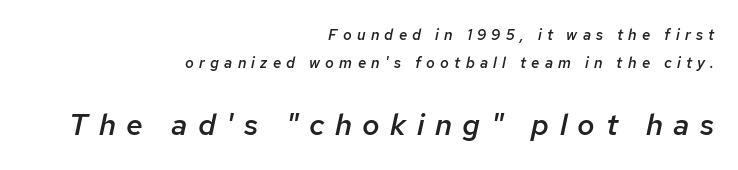
Q: Is the text bold? A: Semi-bold.
Q: Is the text italic (slanted)? A: Yes, it leans right by about 12 degrees.
Q: Is the text underlined? A: No.
Q: How is the paragraph aligned? A: Right-aligned.
Q: Is the spacing between letters normal or unusually wide? A: Unusually wide.
Q: Which block of text is set in a larger size, the first (top) or the second (bottom)? A: The second (bottom) one.
Q: Width (condensed, normal, or wide)? A: Normal.
Q: Stroke contrast? A: Low.
Q: x-height? A: Medium.
Q: Monospaced? A: No.
